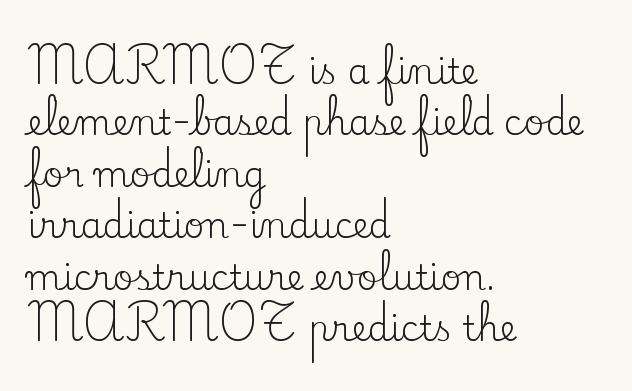
Q: Is the text bold? A: No.
Q: Is the text italic (slanted)? A: No, it is upright.
Q: Is the text underlined? A: No.
Q: How is the paragraph aligned? A: Left-aligned.
Q: Is the spacing between letters normal or unusually wide? A: Normal.
Q: Is the spacing between lines tight, normal or loose? A: Normal.
Q: Width (condensed, normal, or wide)? A: Normal.
Q: Stroke contrast? A: Low.
Q: x-height? A: Small.
Q: Monospaced? A: No.
